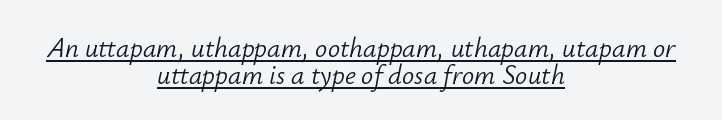
{"italic": "yes", "lean": "right", "slant_degrees": 12, "bold": "no", "underline": "yes", "align": "center", "line_spacing": "tight", "line_spacing_ratio": 0.99, "letter_spacing": "normal", "letter_spacing_em": 0.0, "glyph_px": 27}
